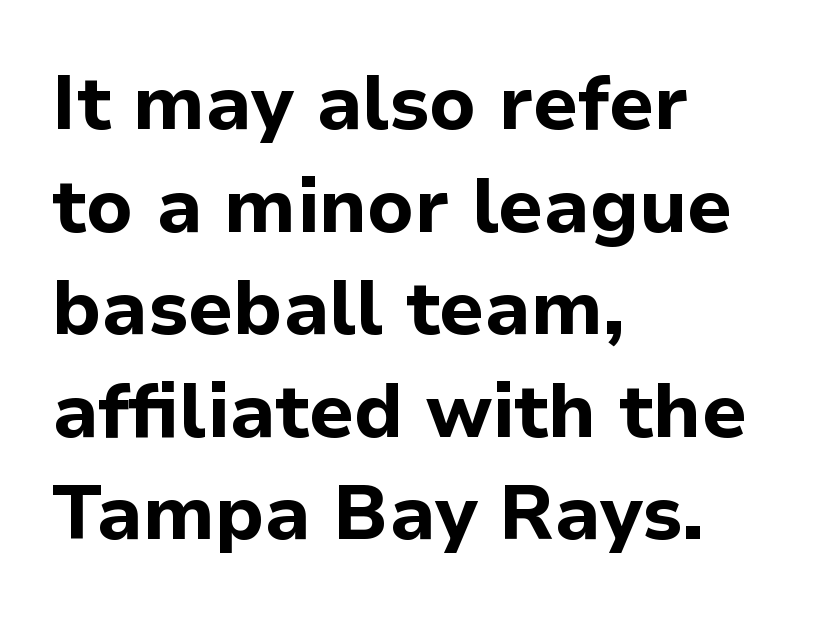
{"serif": "no", "italic": "no", "bold": "yes", "weight": "bold", "width": "normal", "stroke_contrast": "low", "x_height": "medium", "monospaced": "no", "underline": "no", "align": "left", "line_spacing": "normal", "line_spacing_ratio": 1.35, "letter_spacing": "normal", "letter_spacing_em": 0.0, "glyph_px": 76}
